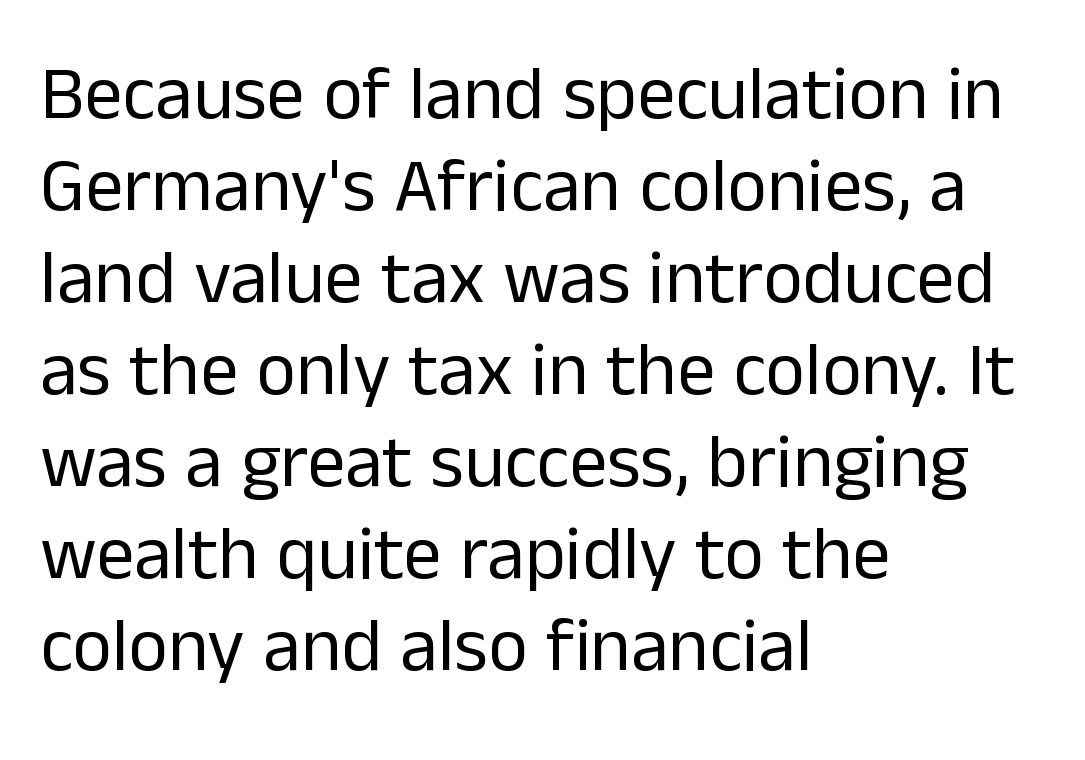
These lines are rendered in a variable-pitch font. The rendering shows plain stroke endings on the letterforms — a sans-serif design. Upright lettering throughout. Bare-footed words on every line. Weight: in the light-to-regular range.
